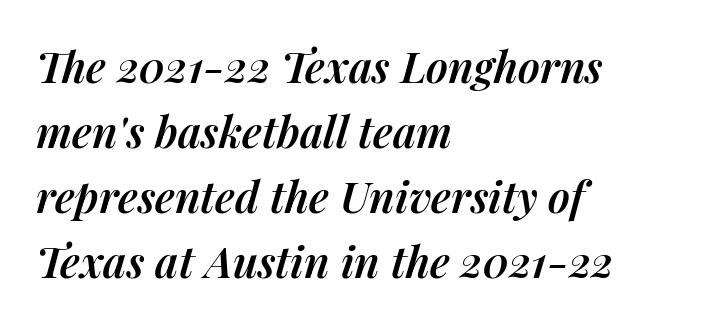
Here the designer chose a conventional face with non-uniform glyph widths. Successive baselines arrive at the customary interval. Notice the strokes are somewhat thickened but not fully heavy: this is a semibold. Typeset ragged right — the left edge is the straight one. Glance below the letters and you will spot only blank space.
